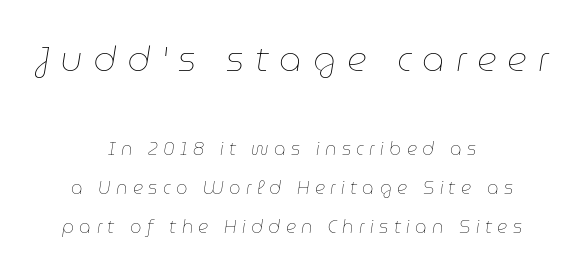
The image shows 35 px thin type, italic (leaning right); set centered, loose line spacing (2.17x), unusually wide letter spacing (+0.3 em), not underlined; the first (top) block is 1.94x larger; low stroke contrast and a medium x-height.
